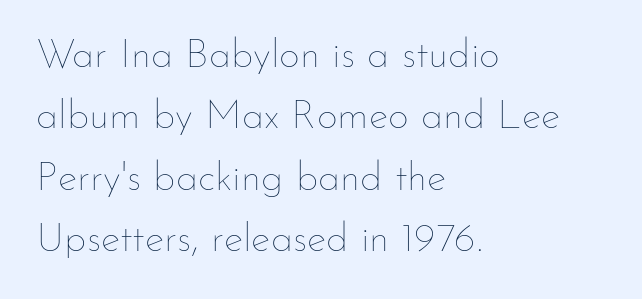
The image shows 41 px thin type, upright; set left-aligned, normal line spacing (1.5x), normal letter spacing, not underlined; low stroke contrast and a small x-height.
